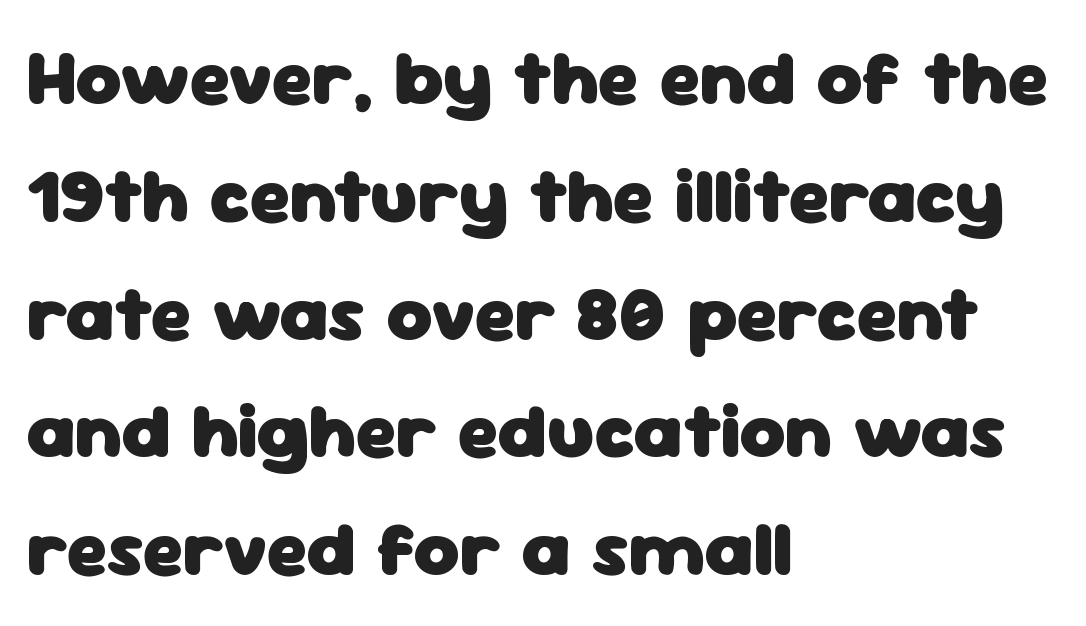
{"serif": "no", "italic": "no", "bold": "yes", "weight": "heavy", "width": "normal", "stroke_contrast": "low", "x_height": "medium", "monospaced": "no", "underline": "no", "align": "left", "line_spacing": "normal", "line_spacing_ratio": 1.51, "letter_spacing": "normal", "letter_spacing_em": 0.0, "glyph_px": 78}
